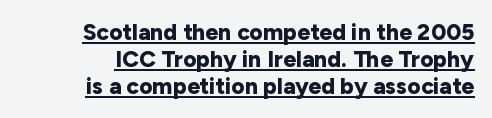
Q: Is the text bold? A: Yes.
Q: Is the text italic (slanted)? A: No, it is upright.
Q: Is the text underlined? A: Yes.
Q: Is the spacing between letters normal or unusually wide? A: Normal.
